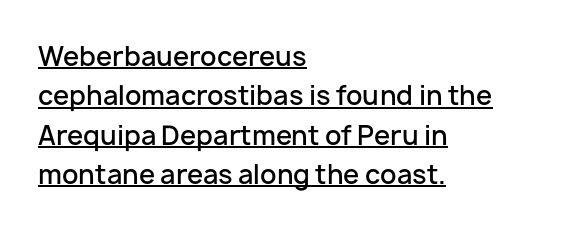
The image shows 26 px text type, upright; set left-aligned, normal line spacing (1.51x), normal letter spacing, underlined.
